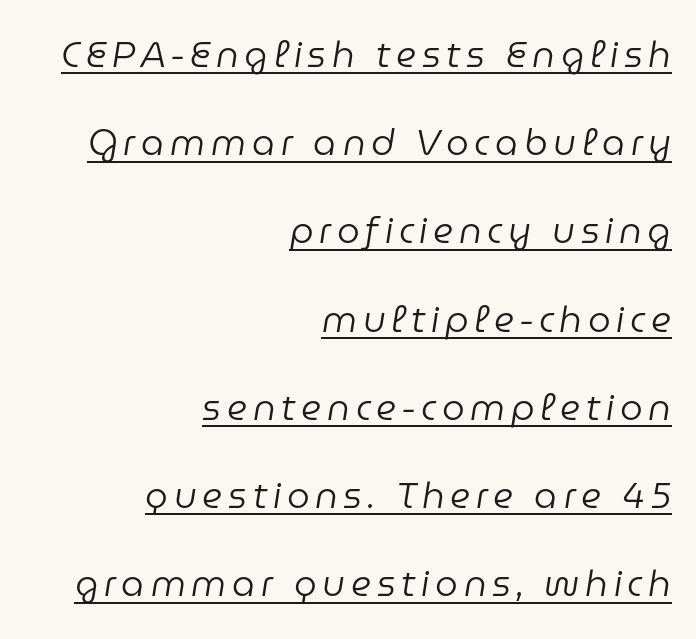
{"italic": "yes", "lean": "right", "slant_degrees": 9, "bold": "no", "weight": "regular", "width": "normal", "stroke_contrast": "low", "x_height": "medium", "monospaced": "no", "underline": "yes", "align": "right", "line_spacing": "loose", "line_spacing_ratio": 2.45, "glyph_px": 36}
